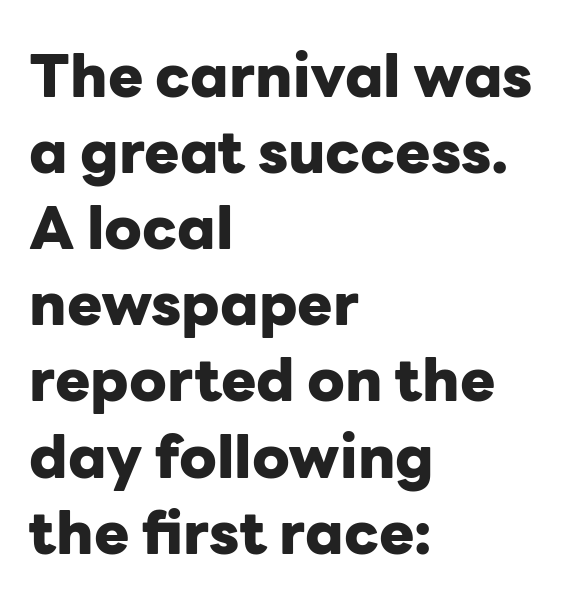
Q: Is the text bold? A: Yes.
Q: Is the text italic (slanted)? A: No, it is upright.
Q: Is the typeface a serif or a sans-serif typeface? A: Sans-serif.
Q: Is the text underlined? A: No.
Q: How is the paragraph aligned? A: Left-aligned.
Q: Is the spacing between letters normal or unusually wide? A: Normal.
Q: Is the spacing between lines tight, normal or loose? A: Normal.
Q: Width (condensed, normal, or wide)? A: Normal.
Q: Stroke contrast? A: Low.
Q: x-height? A: Medium.
Q: Monospaced? A: No.
